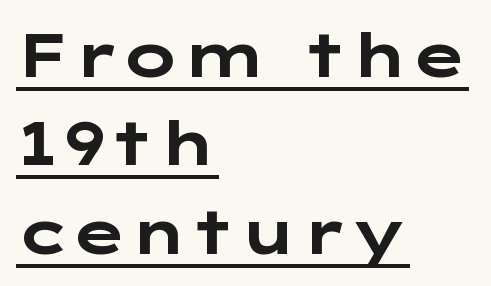
Each letter's strokes conclude bluntly, with no projecting serifs. A typesetter would mark this as roman, not italic. The vertical gap from one line to the next is medium. Typeset ragged right — the left edge is the straight one.
